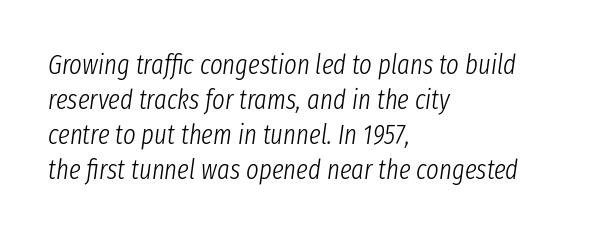
These lines are set flush left with a ragged right edge. Horizontal bands of white between lines are of average thickness. Unbolded letterforms with no extra heft. Words float on clear page, feet unadorned. Notice how the stems are inclined rather than vertical — that's the hallmark of italics.
